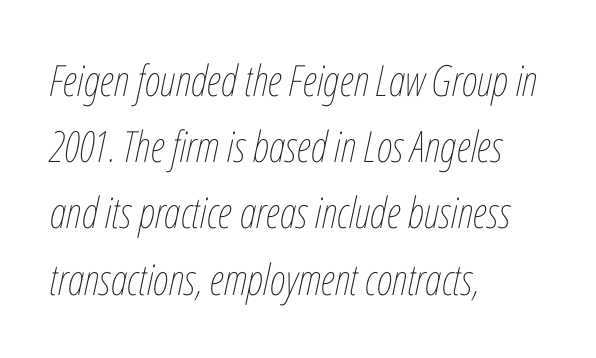
The image shows 43 px thin, condensed type, italic (leaning right); set left-aligned, normal line spacing (1.54x), normal letter spacing, not underlined; low stroke contrast and a medium x-height.
